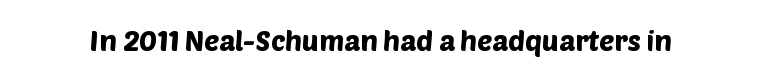
Q: Is the typeface a serif or a sans-serif typeface? A: Sans-serif.
Q: Is the text underlined? A: No.
Q: Is the spacing between letters normal or unusually wide? A: Normal.
Q: Width (condensed, normal, or wide)? A: Normal.
Q: Stroke contrast? A: Low.
Q: x-height? A: Large.
Q: Monospaced? A: No.
